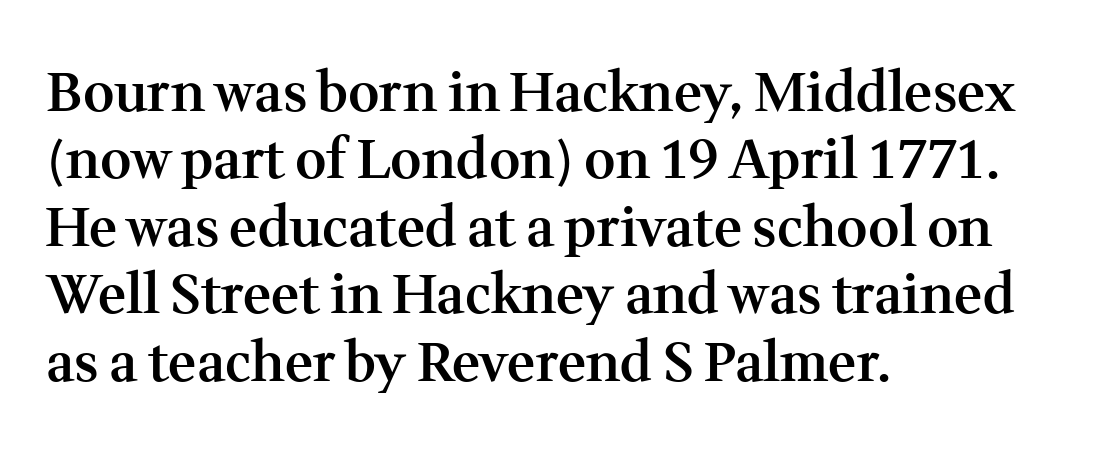
The image shows 54 px semibold serif type, upright; set left-aligned, normal line spacing (1.25x), normal letter spacing, not underlined; medium stroke contrast and a medium x-height.
